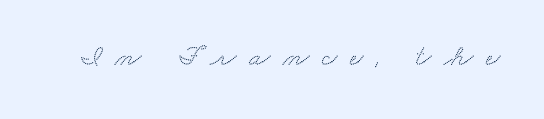
Between one letter and the next there's a generous, obvious gap. Regarding serifs, this sample has them. Descender tails drop into unmarked territory. Here the designer chose a conventional face with non-uniform glyph widths.
